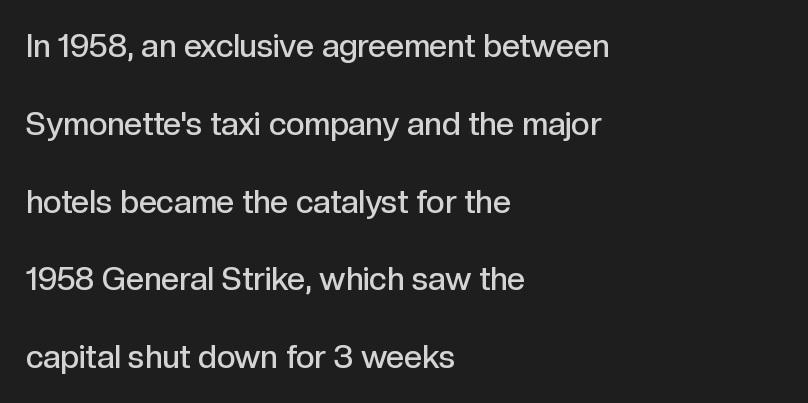
The image shows 32 px semibold sans-serif type, upright; set left-aligned, loose line spacing (2.43x), normal letter spacing, not underlined; a medium x-height.
